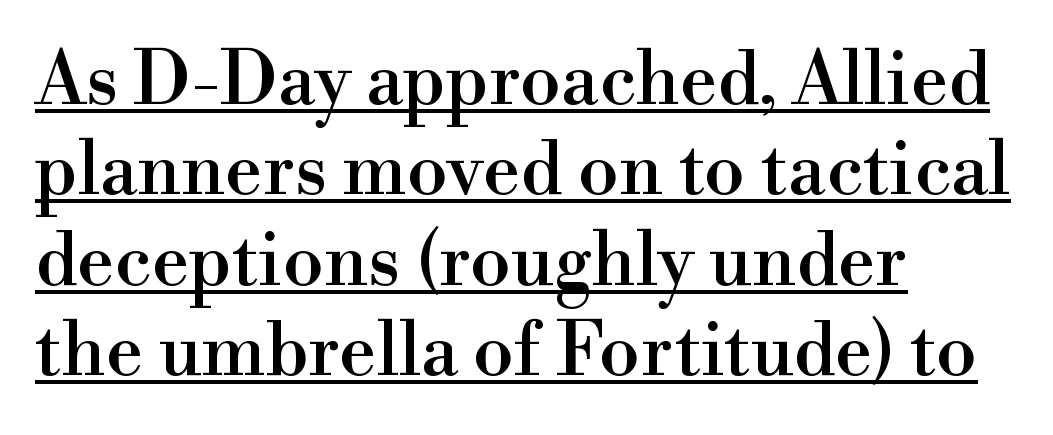
The string is rendered with underlining switched on. The letters stand upright; this is a roman face. The font family rendered here belongs to the serif group. A student would call this left alignment; a typographer would say flush left, rag right. The letters advance in unequal steps, a hallmark of proportional type. The horizontal fit of the characters is conventional and even.
